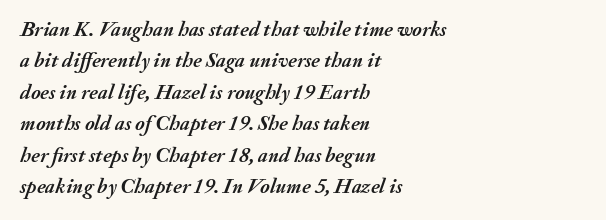
Italic: yes, the glyphs are oblique. Regular leading. A bare baseline throughout the passage. The glyphs have the mass of a bold cut.
